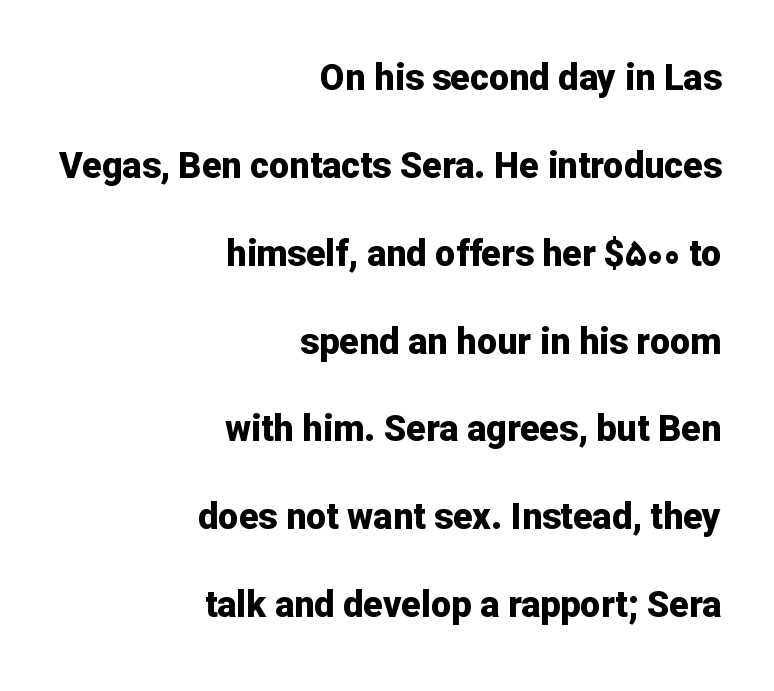
If you drew a ruler down the right edge, every line would touch it. A typesetter would call this proportional, since set widths differ per character. These lines carry a lot of weight — the face is fully bold. The space directly below the letters is spotless. The vertical gap from one line to the next is large. The lettering holds an erect, upright posture throughout.
